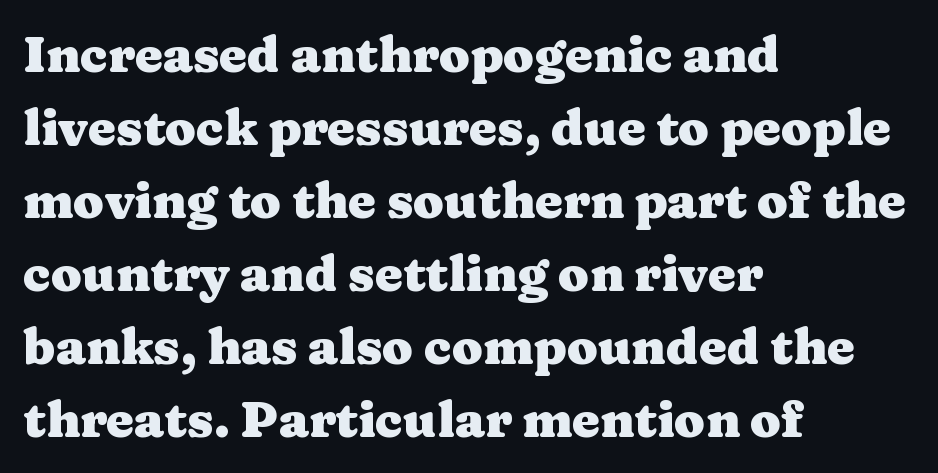
Do the characters align in a grid? No, the font is proportional. The line-height multiplier appears to be the usual default. The type family on display is of the serif kind. Bold? Absolutely — the strokes are thick and heavy.
